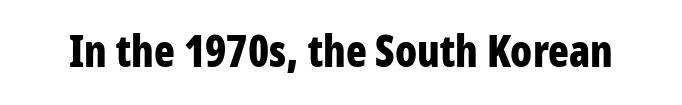
The image shows 43 px bold, condensed sans-serif type, upright; set normal letter spacing, not underlined; low stroke contrast and a large x-height.
